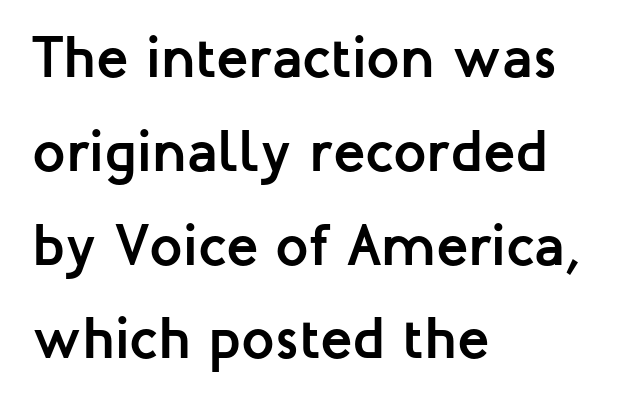
{"serif": "no", "italic": "no", "bold": "yes", "weight": "semibold", "width": "normal", "stroke_contrast": "low", "x_height": "medium", "monospaced": "no", "underline": "no", "align": "left", "line_spacing": "normal", "line_spacing_ratio": 1.59, "letter_spacing": "normal", "letter_spacing_em": 0.0, "glyph_px": 59}
